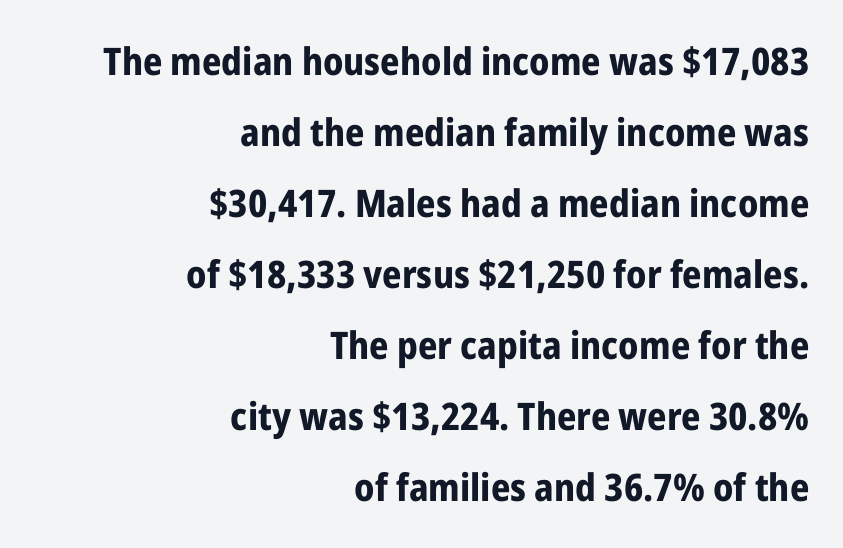
Q: Is the text bold? A: Yes.
Q: Is the text italic (slanted)? A: No, it is upright.
Q: Is the typeface a serif or a sans-serif typeface? A: Sans-serif.
Q: Is the text underlined? A: No.
Q: How is the paragraph aligned? A: Right-aligned.
Q: Is the spacing between letters normal or unusually wide? A: Normal.
Q: Width (condensed, normal, or wide)? A: Condensed.
Q: Stroke contrast? A: Low.
Q: x-height? A: Medium.
Q: Monospaced? A: No.
